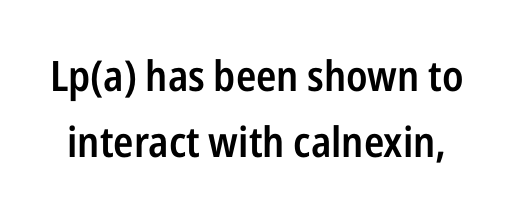
Here the designer chose a conventional face with non-uniform glyph widths. Serif or sans? Sans — the stroke terminals are bare. The specimen omits any rule beneath the text block's lines. How heavy is the stroke? Medium-heavy — a semibold, shy of bold. In terms of letterspacing, this is plain default setting. When letters stand straight like this, we call the style roman or upright.
